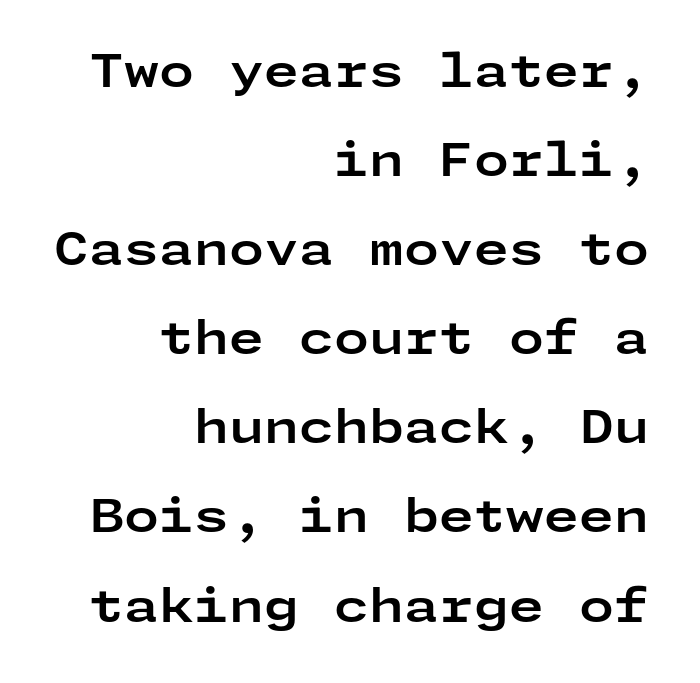
{"serif": "no", "italic": "no", "bold": "yes", "weight": "bold", "width": "wide", "stroke_contrast": "low", "x_height": "medium", "underline": "no", "align": "right", "line_spacing": "loose", "line_spacing_ratio": 1.98, "letter_spacing": "normal", "letter_spacing_em": 0.0, "glyph_px": 45}
